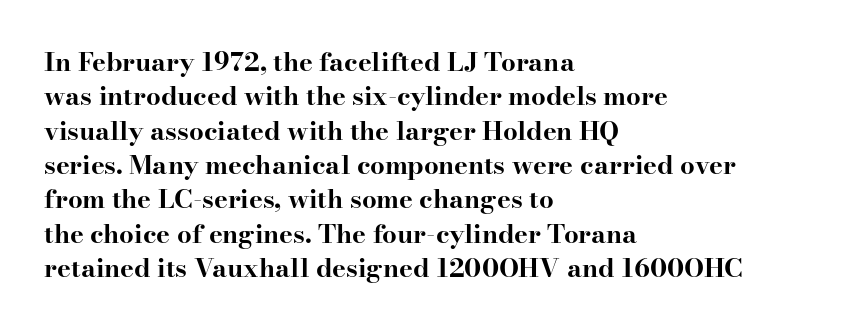
Q: Is the text bold? A: Yes.
Q: Is the text italic (slanted)? A: No, it is upright.
Q: Is the text underlined? A: No.
Q: How is the paragraph aligned? A: Left-aligned.
Q: Is the spacing between letters normal or unusually wide? A: Normal.
Q: Is the spacing between lines tight, normal or loose? A: Normal.
